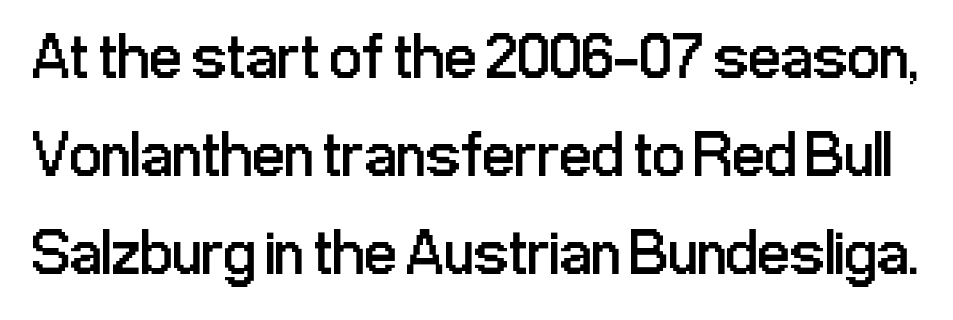
The image shows 64 px regular-weight, condensed sans-serif type, upright; set normal line spacing (1.53x), normal letter spacing, not underlined; low stroke contrast and a medium x-height.
